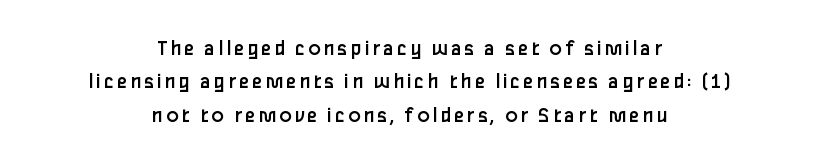
{"italic": "no", "bold": "no", "underline": "no", "align": "center", "line_spacing": "normal", "line_spacing_ratio": 1.45, "glyph_px": 23}
